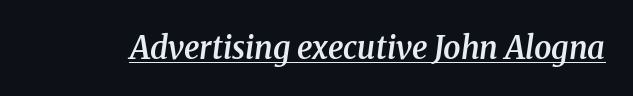
Q: Is the text bold? A: Semi-bold.
Q: Is the text italic (slanted)? A: Yes, it leans right by about 8 degrees.
Q: Is the typeface a serif or a sans-serif typeface? A: Serif.
Q: Is the text underlined? A: Yes.
Q: Is the spacing between letters normal or unusually wide? A: Normal.
Q: Width (condensed, normal, or wide)? A: Normal.
Q: Stroke contrast? A: Medium.
Q: x-height? A: Medium.
Q: Monospaced? A: No.
